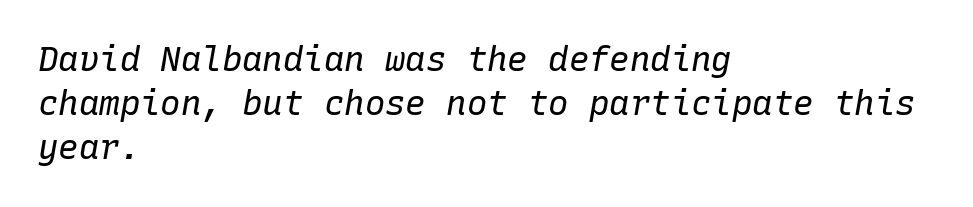
{"italic": "yes", "lean": "right", "slant_degrees": 10, "bold": "no", "weight": "regular", "width": "normal", "stroke_contrast": "low", "x_height": "medium", "monospaced": "yes", "underline": "no", "align": "left", "line_spacing": "normal", "line_spacing_ratio": 1.3, "letter_spacing": "normal", "letter_spacing_em": 0.0, "glyph_px": 34}
